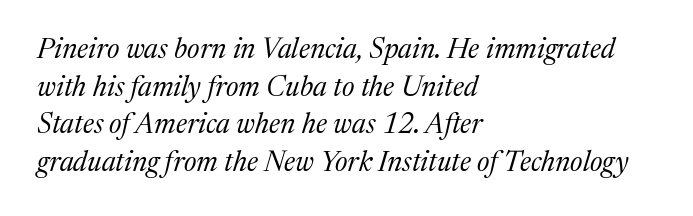
Character widths vary here, with narrow letters taking less room than wide ones. The passage shown is not underscored anywhere. The font family rendered here belongs to the serif group. Italic? Definitely — the glyphs are oblique. Does extra space separate the letters? No, they use regular spacing.
